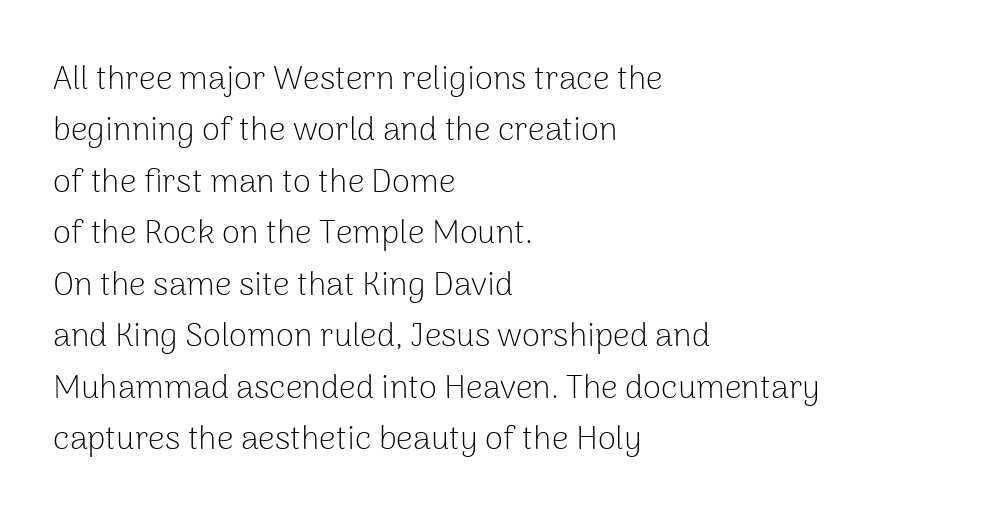
{"serif": "no", "italic": "no", "bold": "no", "weight": "light", "width": "normal", "stroke_contrast": "low", "x_height": "medium", "monospaced": "no", "underline": "no", "align": "left", "line_spacing": "normal", "line_spacing_ratio": 1.56, "letter_spacing": "normal", "letter_spacing_em": 0.0, "glyph_px": 33}
